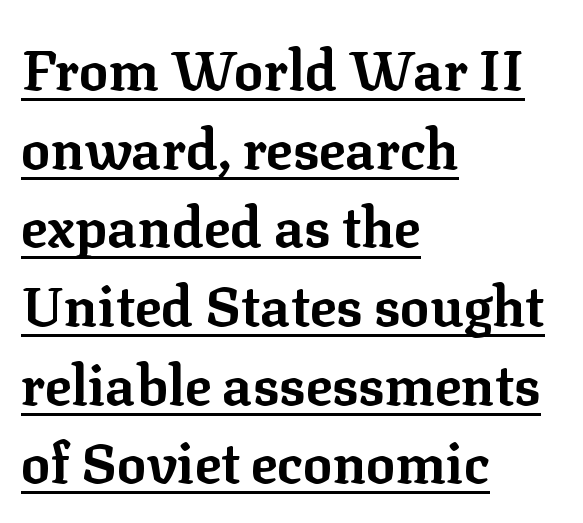
The image shows 55 px bold serif type, upright; set left-aligned, normal line spacing (1.43x), normal letter spacing, underlined; low stroke contrast and a medium x-height.
